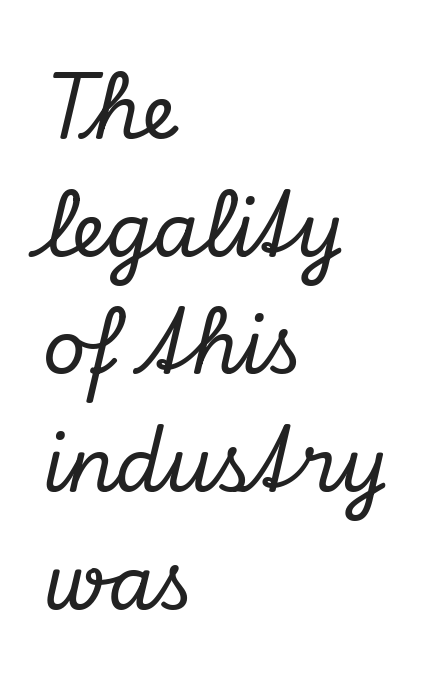
Q: Is the text italic (slanted)? A: Yes, it leans right by about 13 degrees.
Q: Is the typeface a serif or a sans-serif typeface? A: Serif.
Q: Is the text underlined? A: No.
Q: How is the paragraph aligned? A: Left-aligned.
Q: Is the spacing between letters normal or unusually wide? A: Normal.
Q: Is the spacing between lines tight, normal or loose? A: Normal.
Q: Width (condensed, normal, or wide)? A: Normal.
Q: Stroke contrast? A: Low.
Q: x-height? A: Small.
Q: Monospaced? A: No.
